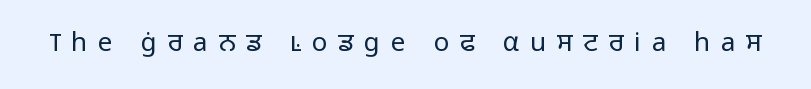
Q: Is the text bold? A: No.
Q: Is the text italic (slanted)? A: No, it is upright.
Q: Is the text underlined? A: No.
Q: Is the spacing between letters normal or unusually wide? A: Unusually wide.
